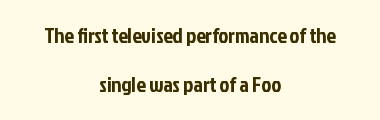
Q: Is the text italic (slanted)? A: No, it is upright.
Q: Is the text underlined? A: No.
Q: How is the paragraph aligned? A: Centered.
Q: Is the spacing between letters normal or unusually wide? A: Normal.
Q: Is the spacing between lines tight, normal or loose? A: Loose.
